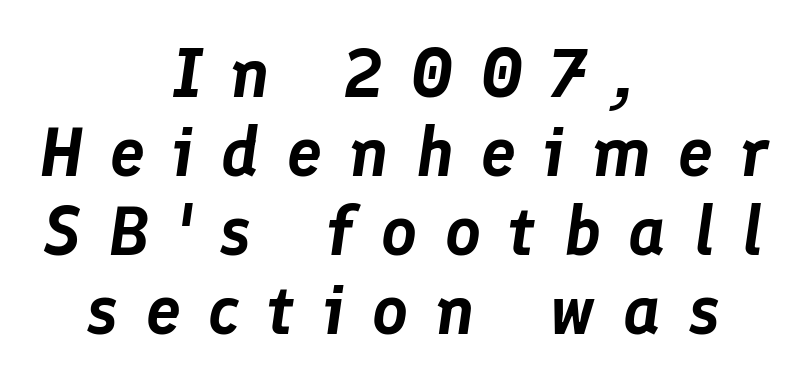
The passage shown is not underscored anywhere. Interline gaps are noticeably narrow in this sample. The tracking reads as deliberately expanded to a designer's eye. Visually the block forms a symmetrical silhouette, jagged on both flanks.
